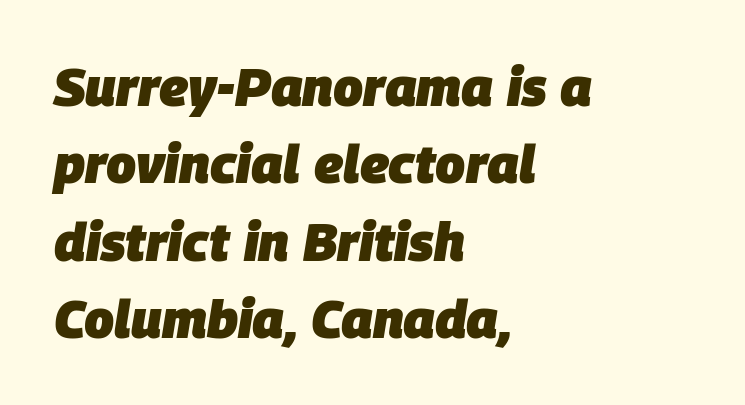
The image shows 53 px heavy type, italic (leaning right); set left-aligned, normal line spacing (1.46x), normal letter spacing, not underlined; low stroke contrast and a large x-height.
